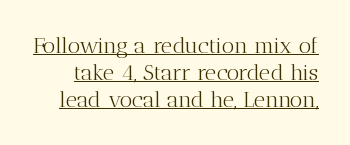
Designer's note — italics off, roman on. A rule runs beneath these lines of type. The face used here is rendered with its standard letterfit. The letters look calm and open, with moderate or lighter stems.
